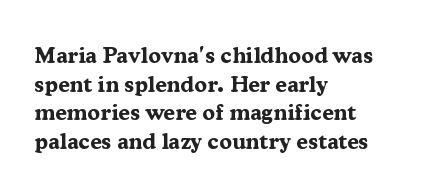
Every character sits straight up, as roman type does. Stroke thickness is high; the sample reads as a true bold. Inter-character spacing is left at the font's built-in metrics. Casual observation: everything's shoved over to the left. The specimen omits any rule beneath the text block's lines.
